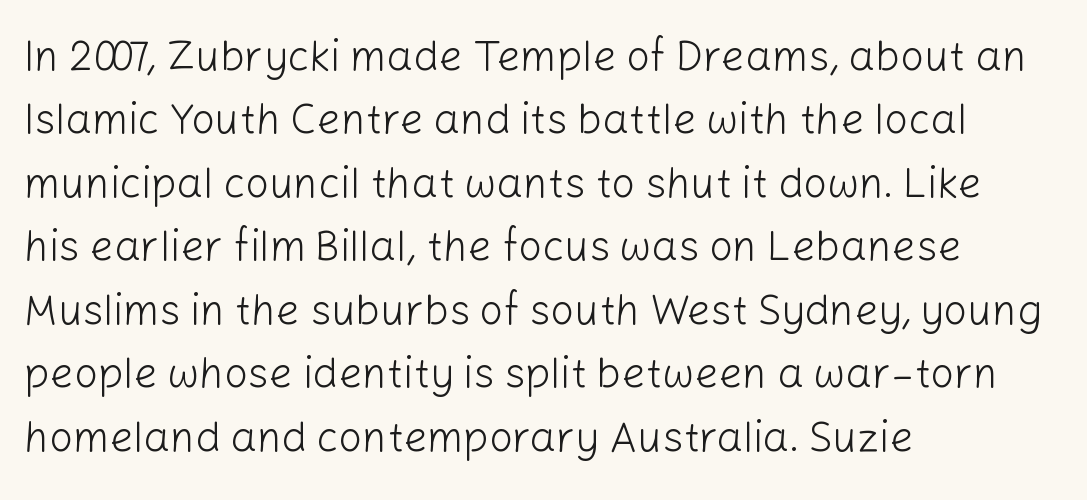
{"serif": "no", "italic": "no", "bold": "no", "weight": "light", "width": "normal", "stroke_contrast": "low", "x_height": "medium", "monospaced": "no", "underline": "no", "align": "left", "line_spacing": "normal", "line_spacing_ratio": 1.51, "letter_spacing": "normal", "letter_spacing_em": 0.0, "glyph_px": 42}
